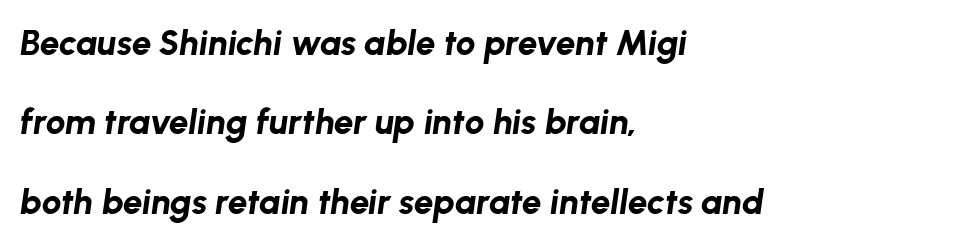
Look at the tracking — it's just the regular setting, nothing added. The passage shown is typed in a proportional face where columns would drift. Quick note: underline off. Pretty heavy lettering here — definitely bold. Loosely led — the rows are spread out. Casual observation: everything's shoved over to the left.
